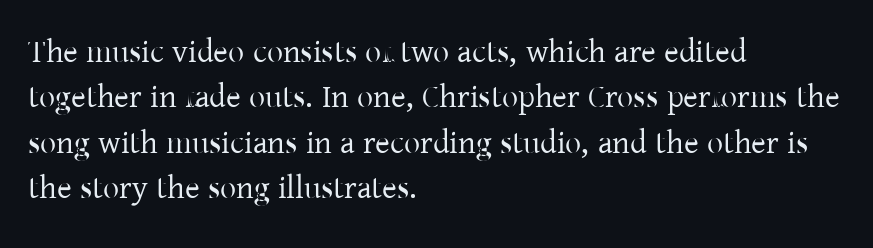
The image shows 32 px regular-weight serif type, upright; set left-aligned, normal line spacing (1.42x), normal letter spacing, not underlined; low stroke contrast and a medium x-height.
